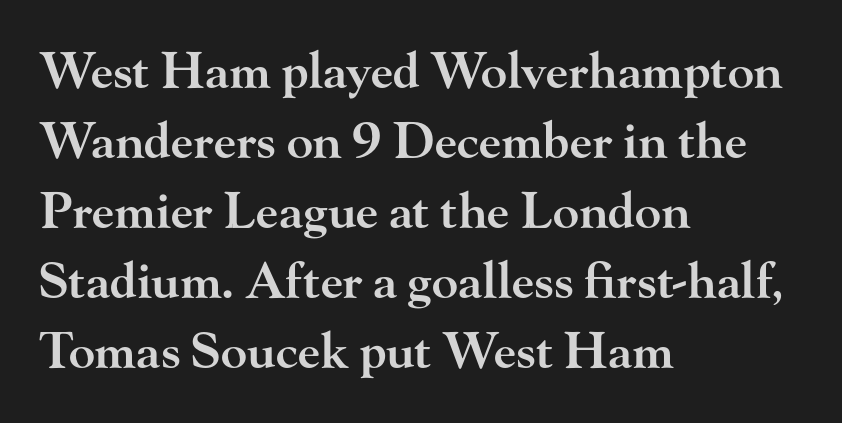
No extra tracking has been applied to these lines. A serif font was chosen for this passage. Regular leading. Spacing verdict: proportional, widths tailored to each character. A student would call this left alignment; a typographer would say flush left, rag right.
